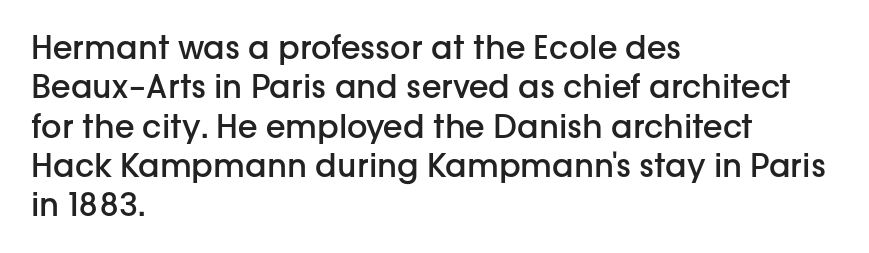
The image shows 32 px semibold sans-serif type, upright; set left-aligned, line spacing 1.23x, normal letter spacing, not underlined; low stroke contrast and a medium x-height.
